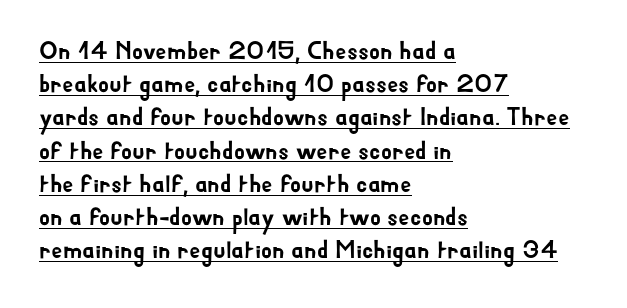
{"italic": "no", "underline": "yes", "align": "left", "line_spacing": "normal", "line_spacing_ratio": 1.33, "letter_spacing": "normal", "letter_spacing_em": 0.0, "glyph_px": 25}
